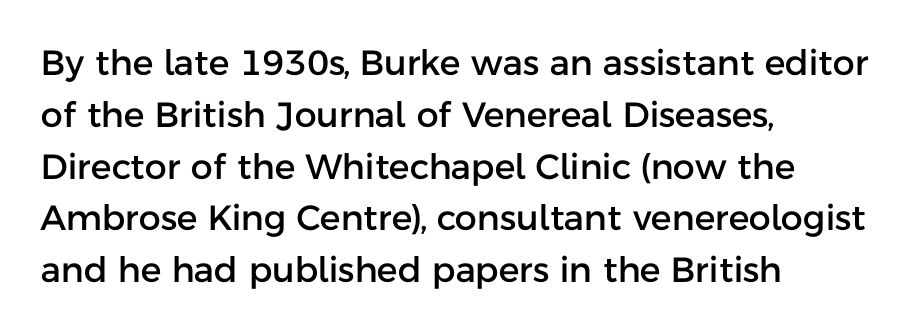
{"serif": "no", "italic": "no", "width": "normal", "stroke_contrast": "low", "x_height": "medium", "monospaced": "no", "underline": "no", "align": "left", "line_spacing": "normal", "line_spacing_ratio": 1.48, "letter_spacing": "normal", "letter_spacing_em": 0.0, "glyph_px": 35}
